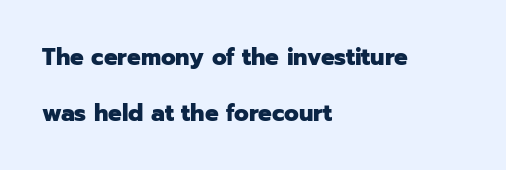
{"italic": "no", "bold": "yes", "underline": "no", "align": "left", "line_spacing": "loose", "line_spacing_ratio": 2.35, "letter_spacing": "normal", "letter_spacing_em": 0.0, "glyph_px": 24}
